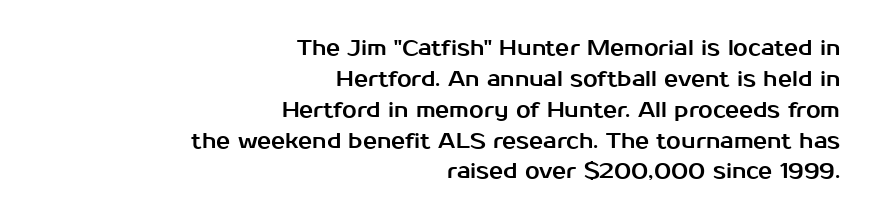
Q: Is the text italic (slanted)? A: No, it is upright.
Q: Is the text underlined? A: No.
Q: How is the paragraph aligned? A: Right-aligned.
Q: Is the spacing between letters normal or unusually wide? A: Normal.
Q: Is the spacing between lines tight, normal or loose? A: Normal.
